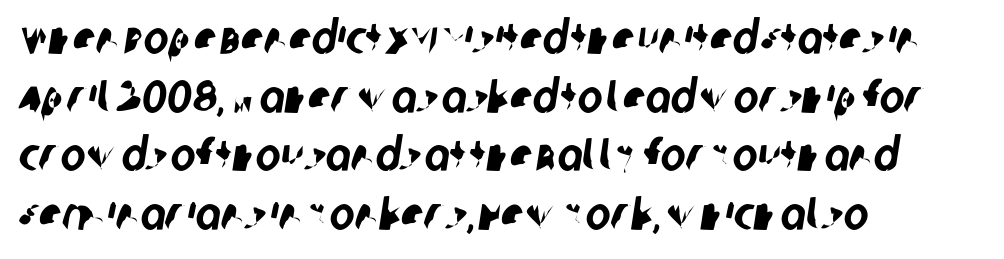
{"serif": "no", "width": "condensed", "stroke_contrast": "low", "x_height": "large", "monospaced": "no", "underline": "no", "align": "left", "line_spacing": "normal", "line_spacing_ratio": 1.25, "letter_spacing": "normal", "letter_spacing_em": 0.0, "glyph_px": 47}
